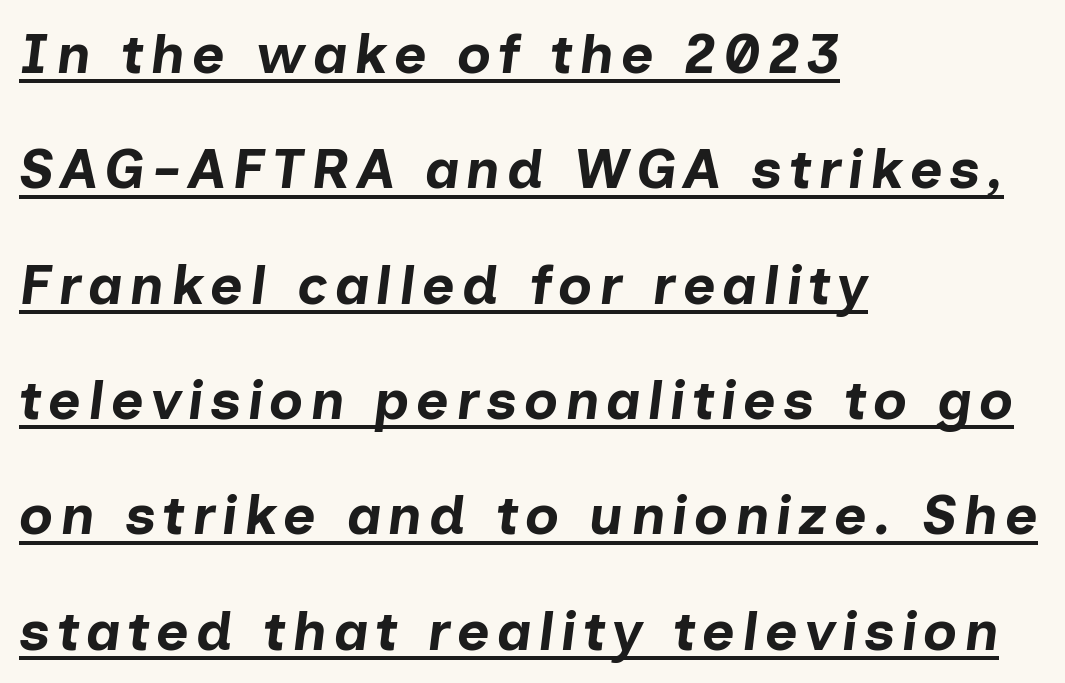
{"italic": "yes", "lean": "right", "slant_degrees": 7, "bold": "yes", "weight": "bold", "width": "normal", "stroke_contrast": "low", "x_height": "medium", "monospaced": "no", "underline": "yes", "align": "left", "line_spacing": "loose", "line_spacing_ratio": 2.06, "glyph_px": 56}
